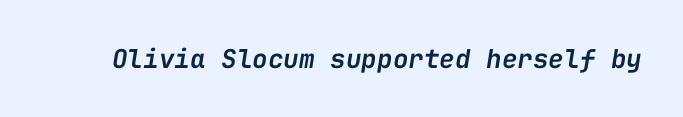
{"italic": "yes", "lean": "right", "slant_degrees": 9, "bold": "semi", "underline": "no", "letter_spacing": "normal", "letter_spacing_em": 0.0, "glyph_px": 26}
